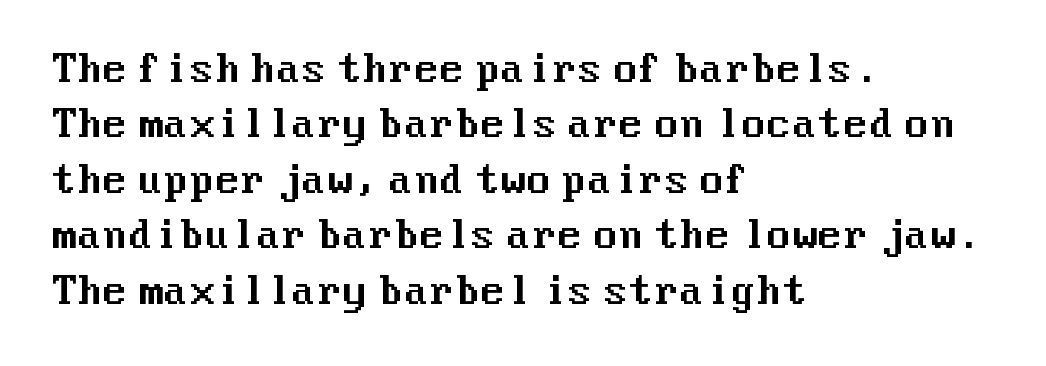
Q: Is the text italic (slanted)? A: No, it is upright.
Q: Is the typeface a serif or a sans-serif typeface? A: Sans-serif.
Q: Is the text underlined? A: No.
Q: How is the paragraph aligned? A: Left-aligned.
Q: Is the spacing between letters normal or unusually wide? A: Normal.
Q: Is the spacing between lines tight, normal or loose? A: Normal.
Q: Width (condensed, normal, or wide)? A: Normal.
Q: Stroke contrast? A: Medium.
Q: x-height? A: Medium.
